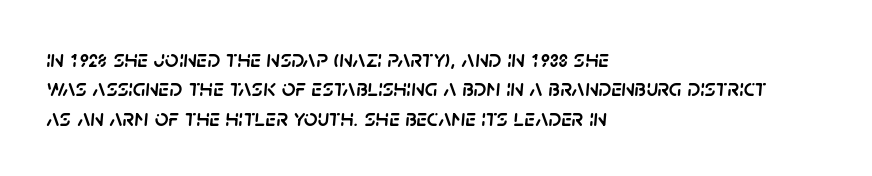
The image shows 24 px text type, italic (leaning right); set left-aligned, line spacing 1.22x, normal letter spacing, not underlined.
